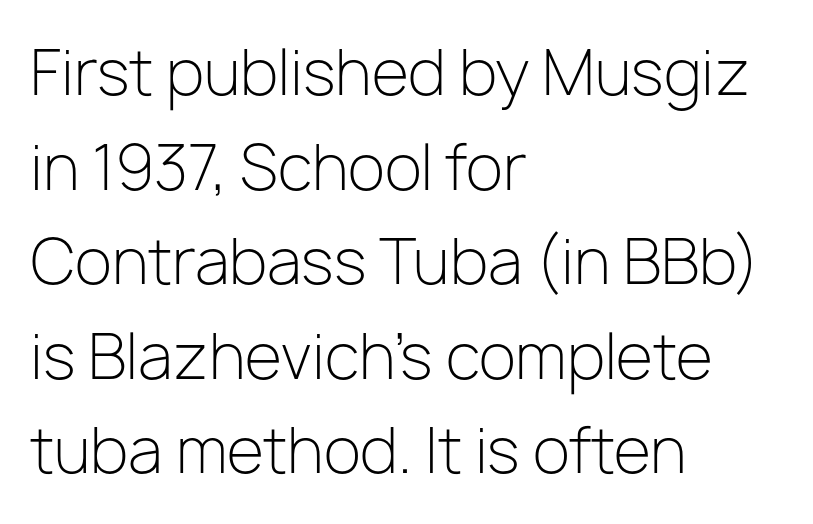
{"serif": "no", "italic": "no", "bold": "no", "weight": "light", "width": "normal", "stroke_contrast": "low", "x_height": "medium", "monospaced": "no", "underline": "no", "align": "left", "line_spacing": "normal", "line_spacing_ratio": 1.55, "letter_spacing": "normal", "letter_spacing_em": 0.0, "glyph_px": 61}
